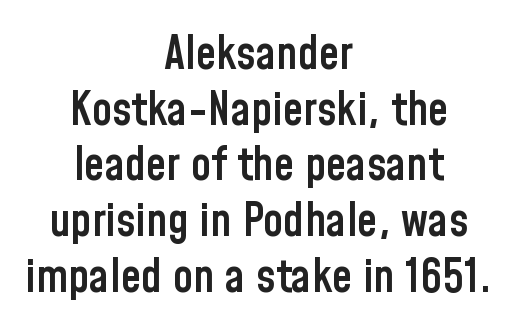
Only glyphs here, with clear space below each row. Short note: letters normally spaced. Is the type bold? Partly — it's a semibold, heavier than regular but not fully bold. Are there feet on the stems? There aren't — it's a sans.
